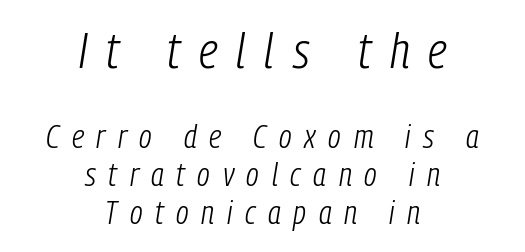
The image shows 50 px light, condensed type, italic (leaning right); set centered, tight line spacing (1.15x), unusually wide letter spacing (+0.38 em), not underlined; the first (top) block is 1.52x larger; low stroke contrast and a medium x-height.
